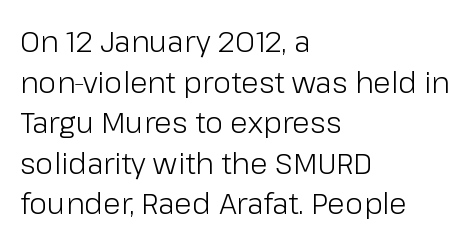
Q: Is the text bold? A: No.
Q: Is the text italic (slanted)? A: No, it is upright.
Q: Is the typeface a serif or a sans-serif typeface? A: Sans-serif.
Q: Is the text underlined? A: No.
Q: How is the paragraph aligned? A: Left-aligned.
Q: Is the spacing between letters normal or unusually wide? A: Normal.
Q: Is the spacing between lines tight, normal or loose? A: Normal.
Q: Width (condensed, normal, or wide)? A: Normal.
Q: Stroke contrast? A: Low.
Q: x-height? A: Medium.
Q: Monospaced? A: No.
